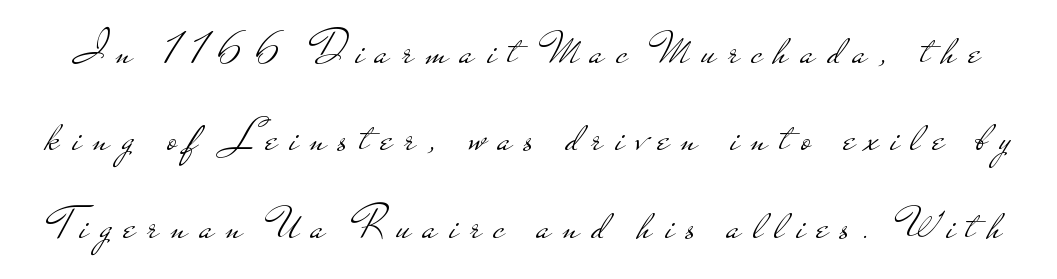
{"serif": "no", "bold": "no", "weight": "light", "width": "wide", "stroke_contrast": "low", "x_height": "small", "monospaced": "no", "underline": "no", "line_spacing": "loose", "line_spacing_ratio": 1.9, "letter_spacing": "wide", "letter_spacing_em": 0.27, "glyph_px": 46}
